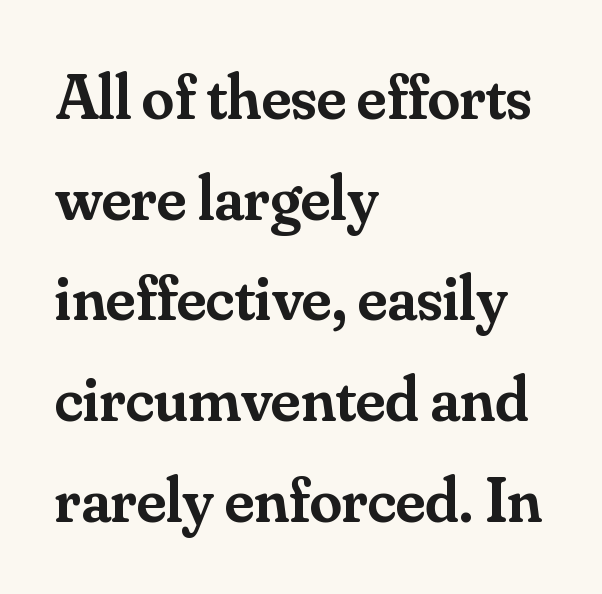
The image shows 65 px semibold serif type, upright; set left-aligned, normal line spacing (1.55x), normal letter spacing, not underlined; medium stroke contrast and a small x-height.
